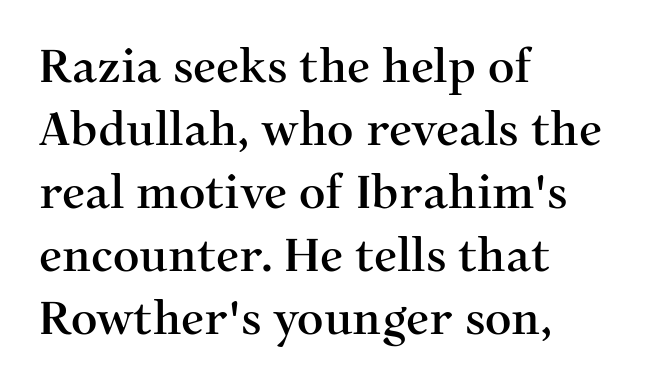
Horizontal alignment here is leftward, the default for most running prose. The face used here is seriffed, in the tradition of book romans. Here the designer chose a conventional face with non-uniform glyph widths. The face used here is rendered with its standard letterfit.
